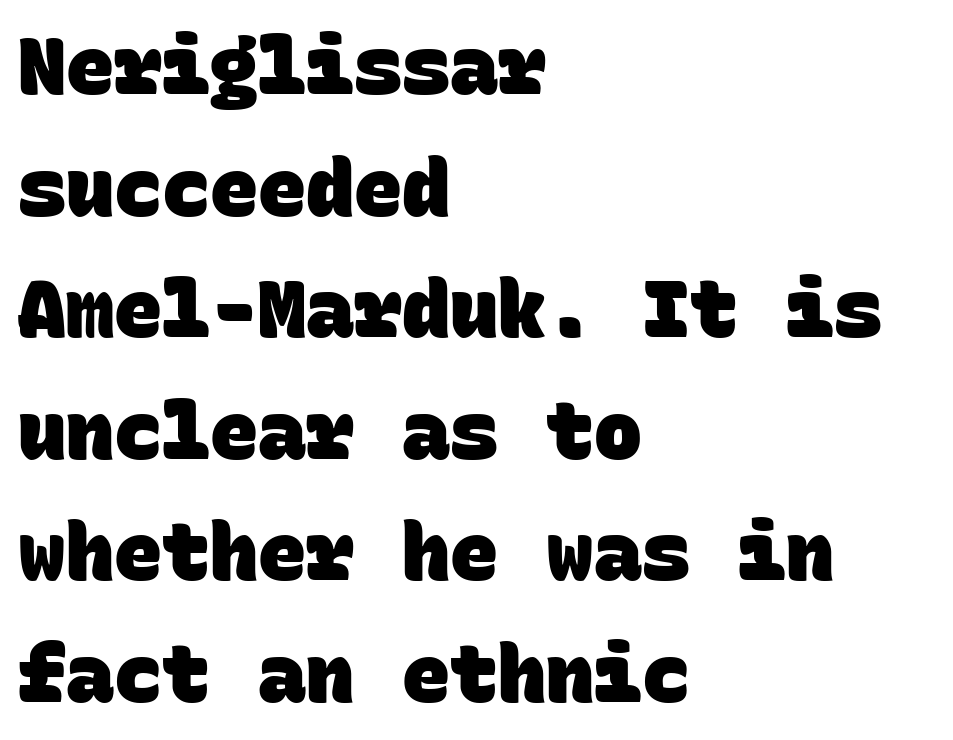
The string is rendered with underlining switched off. Interline gaps are of average width in this sample. Each letter, wide or thin by design, is forced into the same width here. Heavy, bold letterforms.
